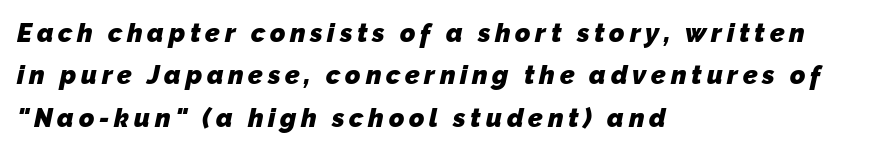
{"bold": "yes", "underline": "no", "align": "left", "line_spacing": "normal", "line_spacing_ratio": 1.63, "glyph_px": 26}
